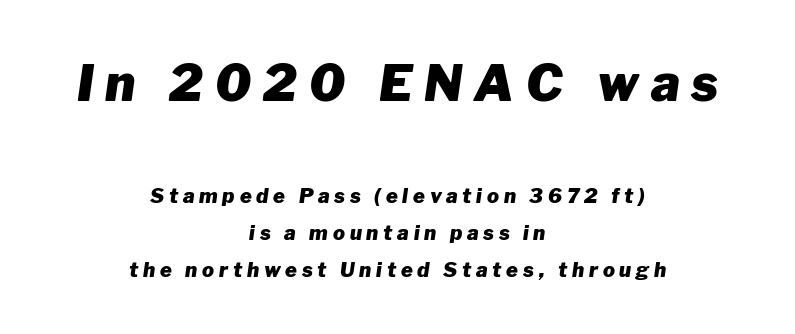
Q: Is the text bold? A: Yes.
Q: Is the text italic (slanted)? A: Yes, it leans right by about 8 degrees.
Q: Is the text underlined? A: No.
Q: How is the paragraph aligned? A: Centered.
Q: Is the spacing between letters normal or unusually wide? A: Unusually wide.
Q: Which block of text is set in a larger size, the first (top) or the second (bottom)? A: The first (top) one.
Q: Width (condensed, normal, or wide)? A: Normal.
Q: Stroke contrast? A: Low.
Q: x-height? A: Medium.
Q: Monospaced? A: No.
